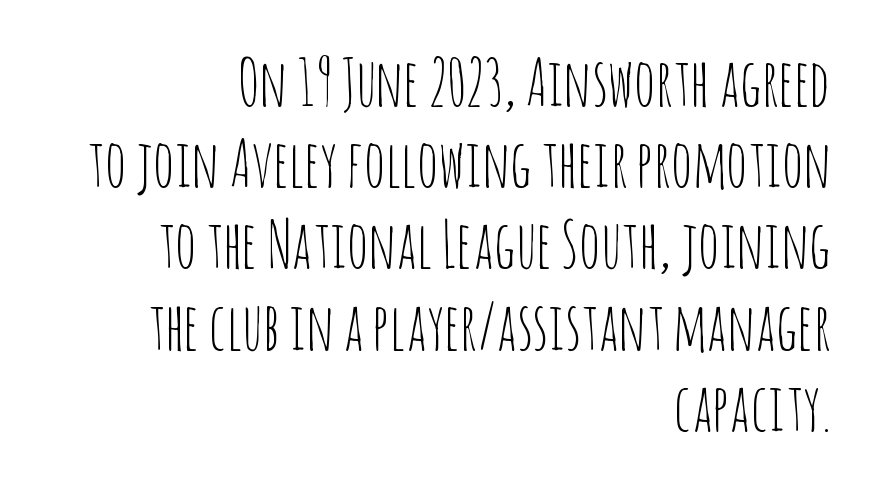
Q: Is the text bold? A: No.
Q: Is the text italic (slanted)? A: No, it is upright.
Q: Is the typeface a serif or a sans-serif typeface? A: Sans-serif.
Q: Is the text underlined? A: No.
Q: How is the paragraph aligned? A: Right-aligned.
Q: Is the spacing between letters normal or unusually wide? A: Normal.
Q: Is the spacing between lines tight, normal or loose? A: Normal.
Q: Width (condensed, normal, or wide)? A: Condensed.
Q: Stroke contrast? A: Low.
Q: x-height? A: Large.
Q: Monospaced? A: No.
